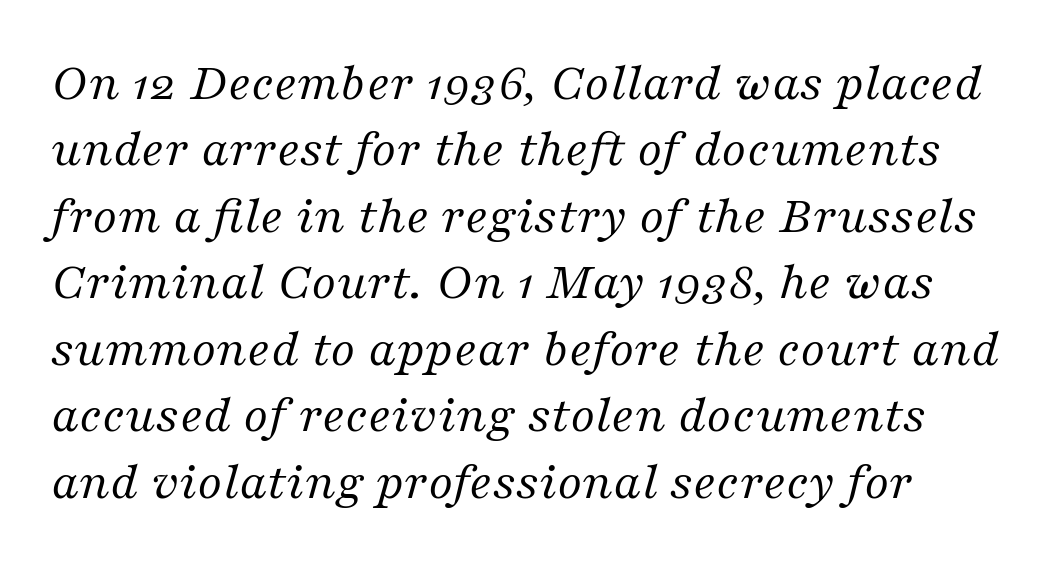
The image shows 54 px regular-weight serif type, italic (leaning right); set line spacing 1.23x, normal letter spacing, not underlined; medium stroke contrast and a medium x-height.
